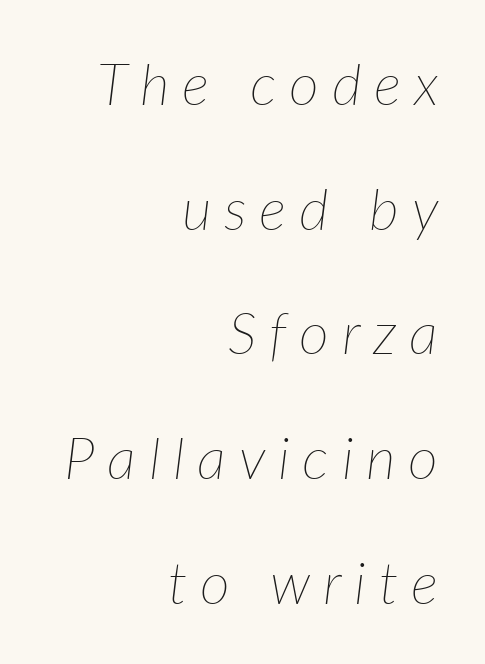
Q: Is the text bold? A: No.
Q: Is the text italic (slanted)? A: Yes, it leans right by about 7 degrees.
Q: Is the text underlined? A: No.
Q: How is the paragraph aligned? A: Right-aligned.
Q: Is the spacing between letters normal or unusually wide? A: Unusually wide.
Q: Is the spacing between lines tight, normal or loose? A: Loose.
Q: Width (condensed, normal, or wide)? A: Normal.
Q: Stroke contrast? A: Low.
Q: x-height? A: Medium.
Q: Monospaced? A: No.
